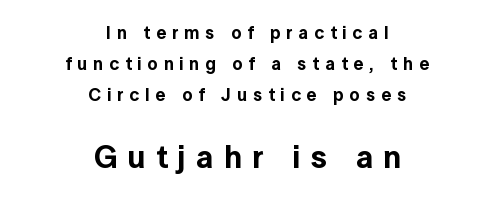
Q: Is the text italic (slanted)? A: No, it is upright.
Q: Is the typeface a serif or a sans-serif typeface? A: Sans-serif.
Q: Is the text underlined? A: No.
Q: How is the paragraph aligned? A: Centered.
Q: Is the spacing between letters normal or unusually wide? A: Unusually wide.
Q: Which block of text is set in a larger size, the first (top) or the second (bottom)? A: The second (bottom) one.
Q: Width (condensed, normal, or wide)? A: Normal.
Q: x-height? A: Medium.
Q: Monospaced? A: No.
